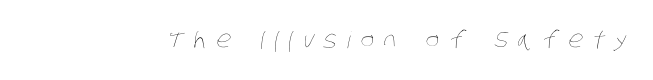
The font sits on the lighter half of the weight spectrum, regular included. Nobody drew a line under any word here. Substantial extra tracking has been applied to these lines.
